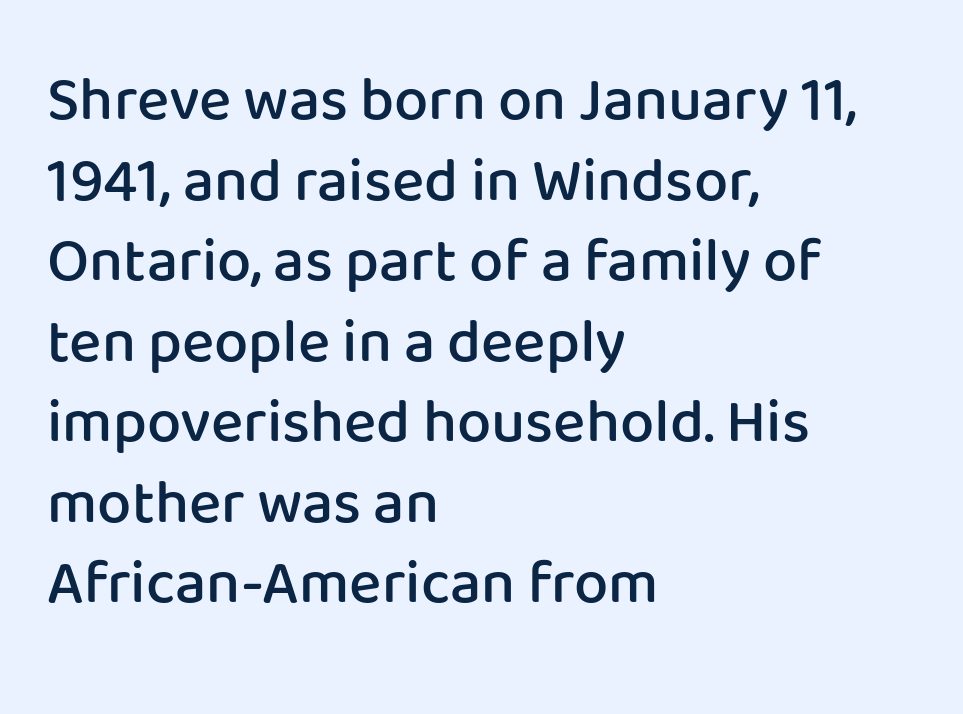
{"serif": "no", "italic": "no", "bold": "semi", "weight": "semibold", "width": "normal", "stroke_contrast": "low", "x_height": "medium", "monospaced": "no", "underline": "no", "align": "left", "line_spacing": "normal", "line_spacing_ratio": 1.32, "letter_spacing": "normal", "letter_spacing_em": 0.0, "glyph_px": 61}
